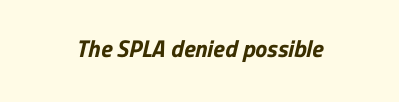
Q: Is the text bold? A: Yes.
Q: Is the text underlined? A: No.
Q: Is the spacing between letters normal or unusually wide? A: Normal.
